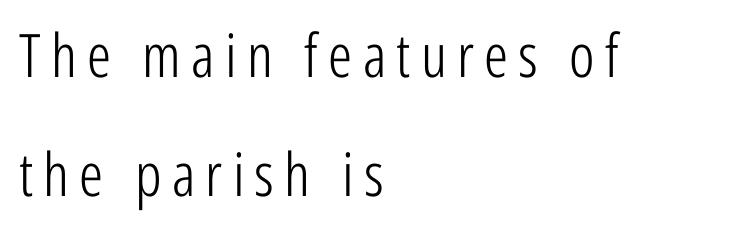
{"serif": "no", "italic": "no", "bold": "no", "weight": "light", "width": "condensed", "stroke_contrast": "low", "x_height": "medium", "monospaced": "no", "underline": "no", "align": "left", "line_spacing": "loose", "line_spacing_ratio": 1.98, "glyph_px": 60}
